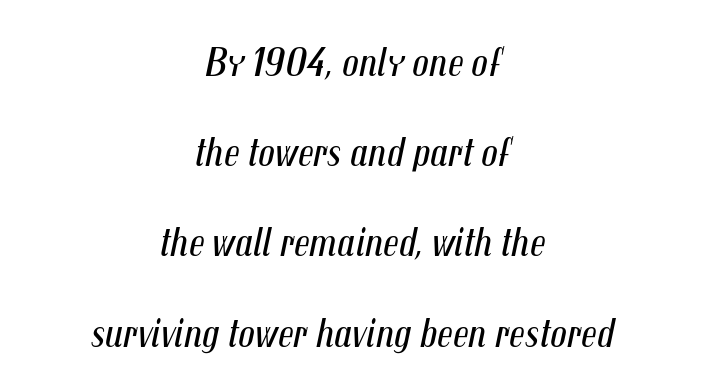
{"italic": "yes", "lean": "right", "slant_degrees": 12, "bold": "no", "weight": "regular", "width": "condensed", "stroke_contrast": "medium", "x_height": "medium", "monospaced": "no", "underline": "no", "align": "center", "line_spacing": "loose", "line_spacing_ratio": 2.2, "letter_spacing": "normal", "letter_spacing_em": 0.0, "glyph_px": 41}
